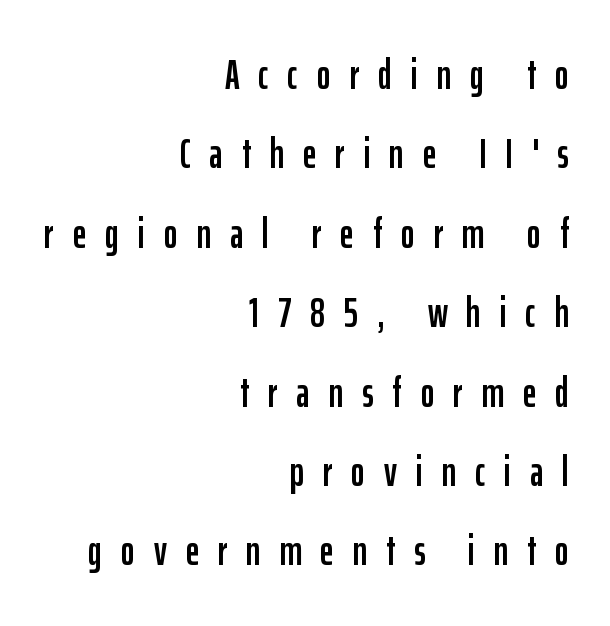
In CSS terms this would be text-align: right. Proportional: the letters do not fall into vertical columns. The tracking reads as deliberately expanded to a designer's eye. Notice how the stems are strictly vertical — no italics here. The space directly below the letters is spotless.
